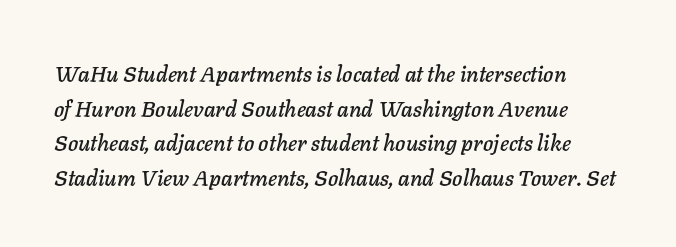
Q: Is the text italic (slanted)? A: Yes, it leans right by about 11 degrees.
Q: Is the text underlined? A: No.
Q: Is the spacing between letters normal or unusually wide? A: Normal.
Q: Is the spacing between lines tight, normal or loose? A: Normal.
